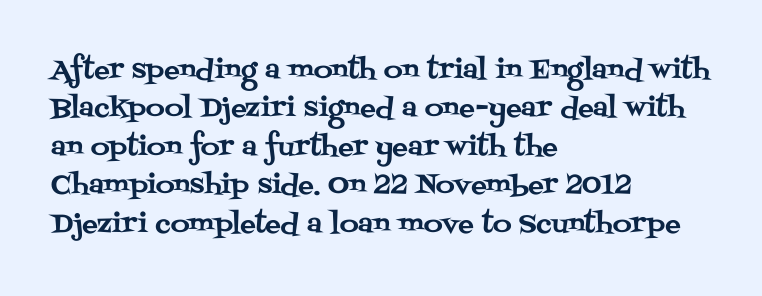
{"italic": "no", "underline": "no", "align": "left", "line_spacing": "normal", "line_spacing_ratio": 1.48, "letter_spacing": "normal", "letter_spacing_em": 0.0, "glyph_px": 26}
